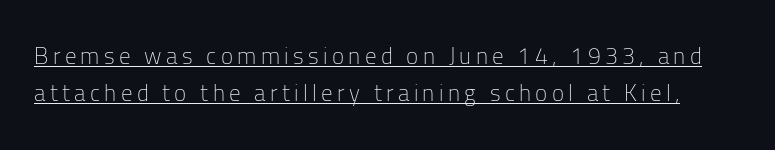
{"italic": "no", "bold": "no", "underline": "yes", "line_spacing": "normal", "line_spacing_ratio": 1.63, "glyph_px": 23}
